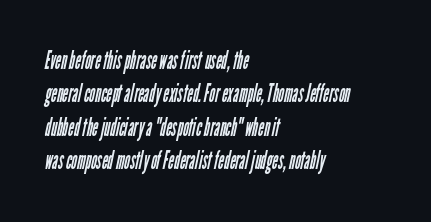
The image shows 25 px text type; set left-aligned, normal line spacing (1.34x), normal letter spacing, not underlined.
